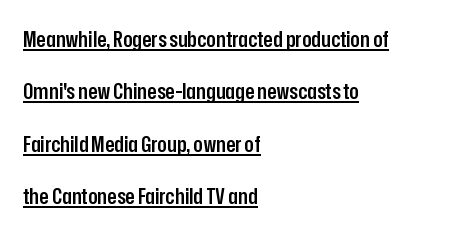
The image shows 22 px text type, upright; set left-aligned, loose line spacing (2.38x), normal letter spacing, underlined.
